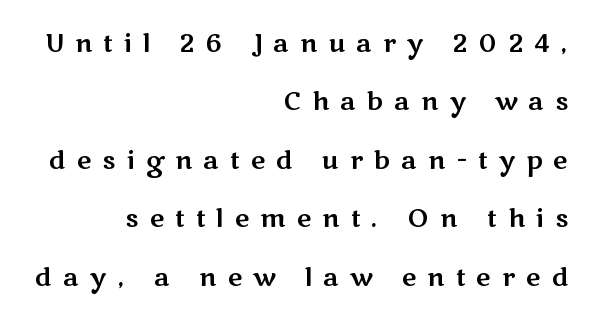
Rendered with straight, roman letterforms. A typesetter would call this leading open, well beyond the default. The passage is arranged like a letterhead date or caption credit — flush right. A bare baseline throughout the passage. Inter-character spacing is expanded well beyond the font's built-in metrics.
